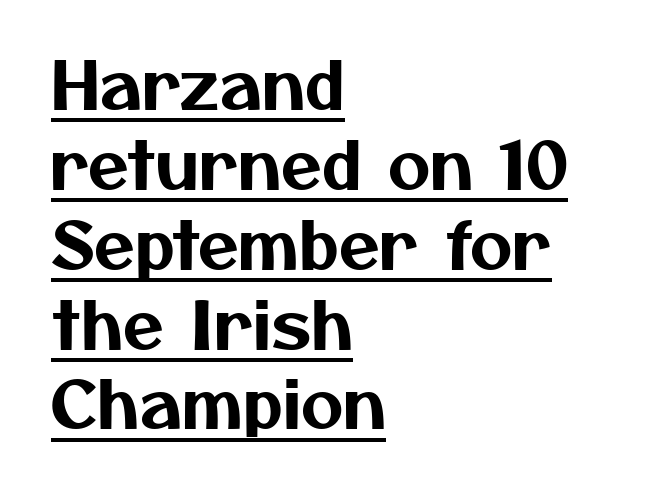
Q: Is the typeface a serif or a sans-serif typeface? A: Sans-serif.
Q: Is the text underlined? A: Yes.
Q: How is the paragraph aligned? A: Left-aligned.
Q: Is the spacing between letters normal or unusually wide? A: Normal.
Q: Width (condensed, normal, or wide)? A: Normal.
Q: Stroke contrast? A: Medium.
Q: x-height? A: Medium.
Q: Monospaced? A: No.
